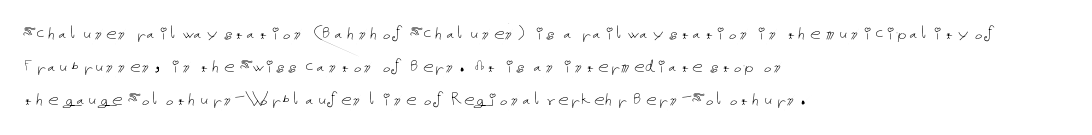
The face looks like a standard text weight, possibly lighter. Short and long lines alike share a common starting point at left. Vertically, the passage feels balanced, rows spaced as you'd expect. A bare baseline throughout the passage. Here the glyphs are tracked normally, forming tight word shapes.
